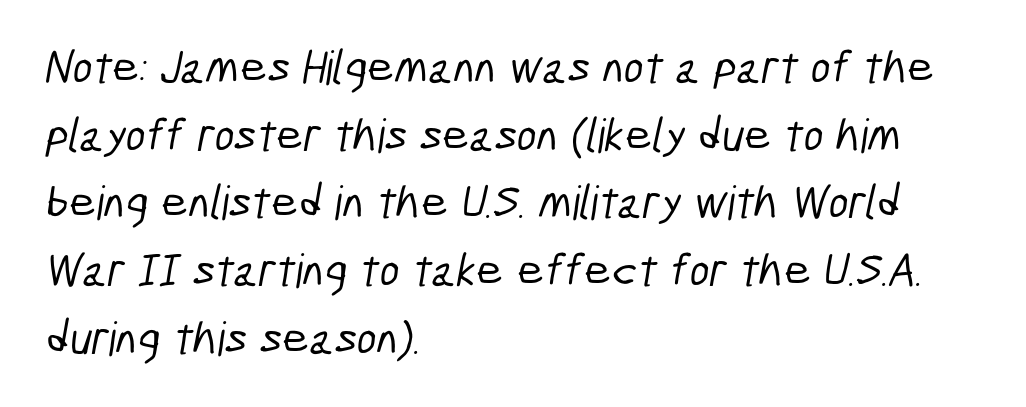
Words appear dense and cohesive because spacing is normal. Lines of text with bare space underneath. Each new line begins a customary step beneath the previous one. Caption: multi-line text, flush left, ragged right.
